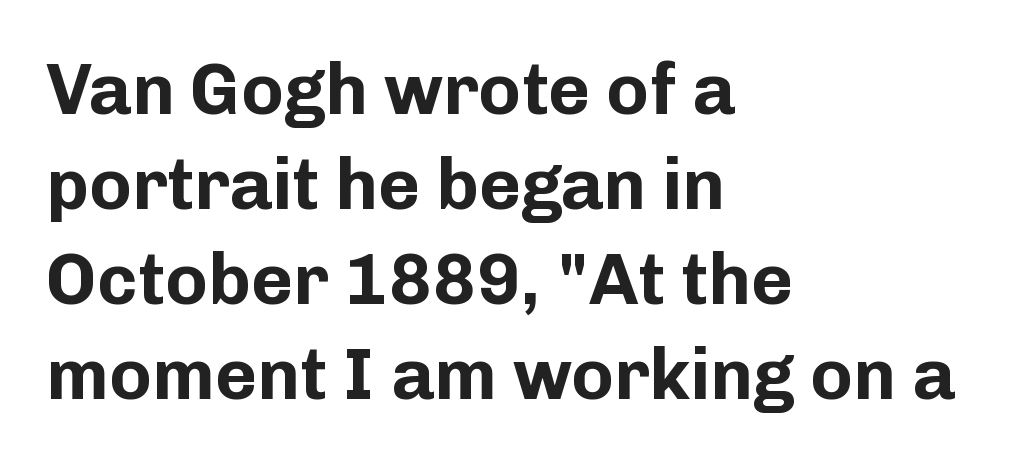
Q: Is the text bold? A: Yes.
Q: Is the text italic (slanted)? A: No, it is upright.
Q: Is the typeface a serif or a sans-serif typeface? A: Sans-serif.
Q: Is the text underlined? A: No.
Q: How is the paragraph aligned? A: Left-aligned.
Q: Is the spacing between letters normal or unusually wide? A: Normal.
Q: Is the spacing between lines tight, normal or loose? A: Normal.
Q: Width (condensed, normal, or wide)? A: Normal.
Q: Stroke contrast? A: Low.
Q: x-height? A: Medium.
Q: Monospaced? A: No.
